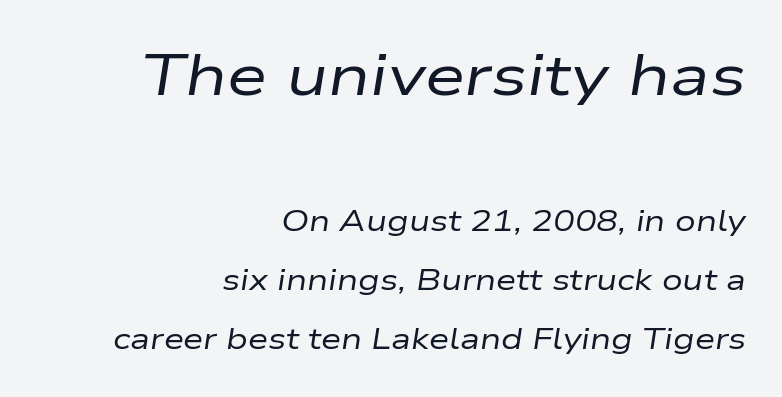
Q: Is the text bold? A: No.
Q: Is the text italic (slanted)? A: Yes, it leans right by about 9 degrees.
Q: Is the text underlined? A: No.
Q: How is the paragraph aligned? A: Right-aligned.
Q: Is the spacing between letters normal or unusually wide? A: Normal.
Q: Is the spacing between lines tight, normal or loose? A: Loose.
Q: Which block of text is set in a larger size, the first (top) or the second (bottom)? A: The first (top) one.
Q: Width (condensed, normal, or wide)? A: Wide.
Q: Stroke contrast? A: Low.
Q: x-height? A: Medium.
Q: Monospaced? A: No.
